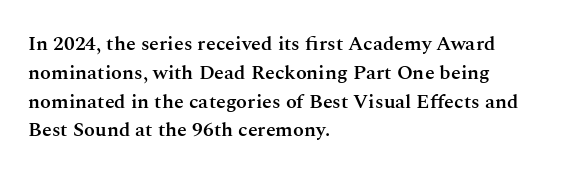
The image shows 20 px text type, upright; set left-aligned, normal line spacing (1.44x), normal letter spacing, not underlined.
